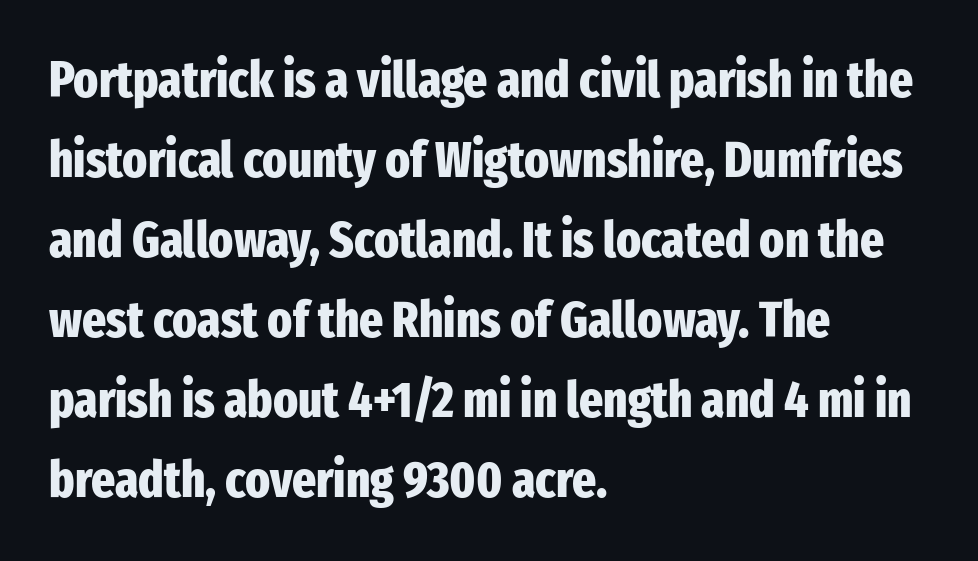
Leftover space on each line is placed entirely after the last word. Upright lettering throughout. Bold? Absolutely — the strokes are thick and heavy. Nobody drew a line under any word here. Each word holds together tightly as a unit, with standard inter-letter gaps.
